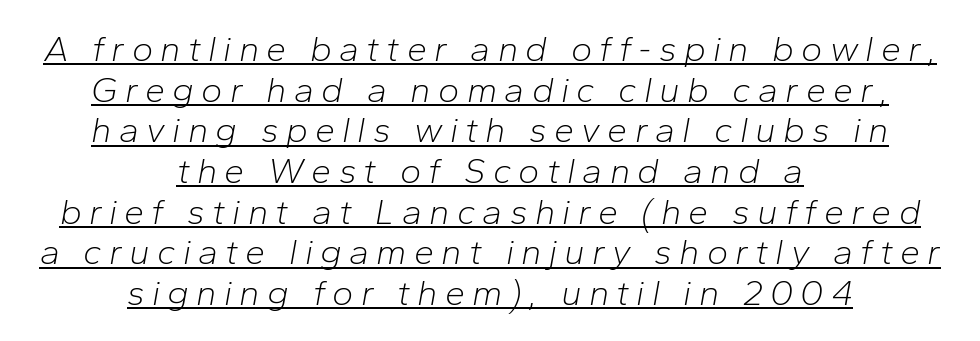
The image shows 36 px light type, italic (leaning right); set centered, tight line spacing (1.13x), unusually wide letter spacing (+0.2 em), underlined; low stroke contrast and a medium x-height.
